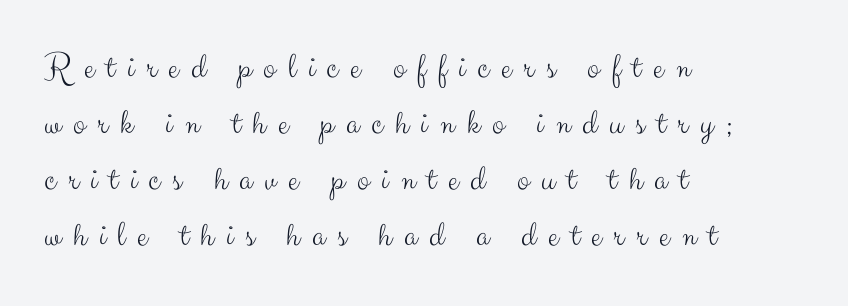
{"serif": "no", "bold": "no", "weight": "light", "width": "normal", "stroke_contrast": "medium", "x_height": "small", "monospaced": "no", "underline": "no", "align": "left", "line_spacing": "normal", "line_spacing_ratio": 1.56, "letter_spacing": "wide", "letter_spacing_em": 0.34, "glyph_px": 36}
